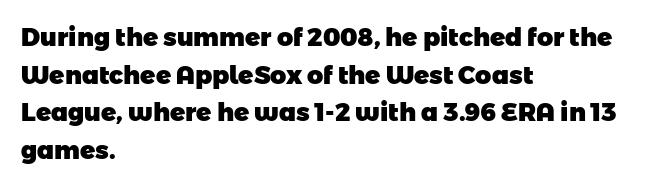
Q: Is the text bold? A: Yes.
Q: Is the text underlined? A: No.
Q: How is the paragraph aligned? A: Left-aligned.
Q: Is the spacing between letters normal or unusually wide? A: Normal.
Q: Is the spacing between lines tight, normal or loose? A: Normal.
